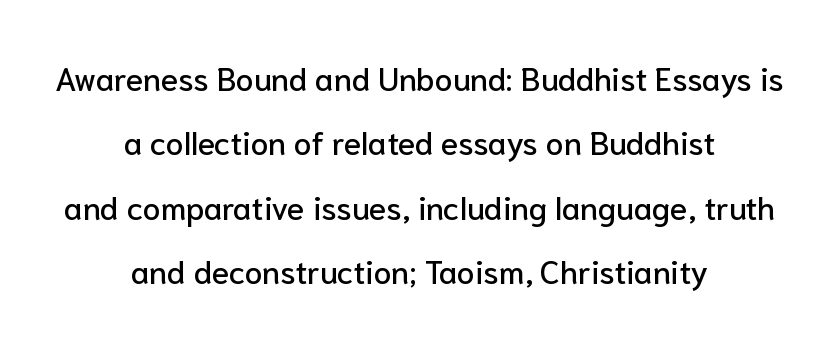
Q: Is the text italic (slanted)? A: No, it is upright.
Q: Is the typeface a serif or a sans-serif typeface? A: Sans-serif.
Q: Is the text underlined? A: No.
Q: How is the paragraph aligned? A: Centered.
Q: Is the spacing between letters normal or unusually wide? A: Normal.
Q: Is the spacing between lines tight, normal or loose? A: Loose.
Q: Width (condensed, normal, or wide)? A: Normal.
Q: Stroke contrast? A: Low.
Q: x-height? A: Medium.
Q: Monospaced? A: No.
